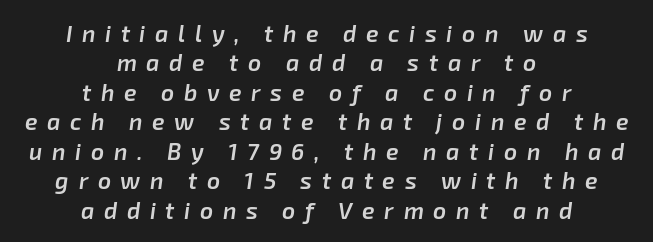
{"italic": "yes", "lean": "right", "slant_degrees": 8, "bold": "semi", "underline": "no", "align": "center", "line_spacing": "normal", "line_spacing_ratio": 1.28, "letter_spacing": "wide", "letter_spacing_em": 0.42, "glyph_px": 23}
